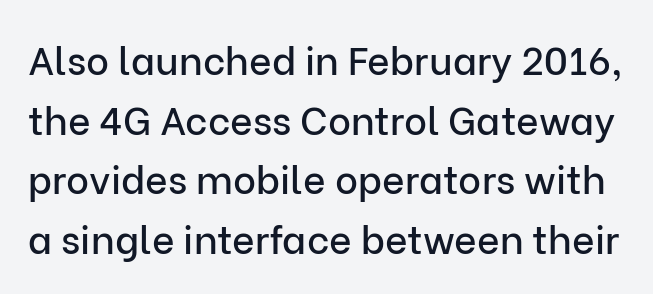
{"serif": "no", "italic": "no", "width": "normal", "stroke_contrast": "low", "x_height": "medium", "monospaced": "no", "underline": "no", "line_spacing": "normal", "line_spacing_ratio": 1.53, "letter_spacing": "normal", "letter_spacing_em": 0.0, "glyph_px": 39}
